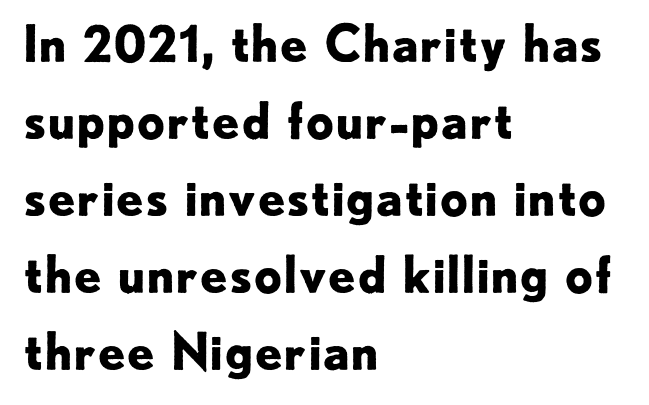
The image shows 50 px bold sans-serif type, upright; set left-aligned, normal line spacing (1.54x), normal letter spacing, not underlined; low stroke contrast and a small x-height.
